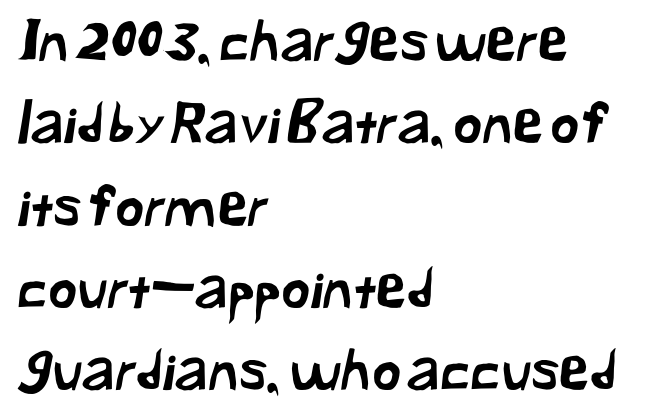
The image shows 56 px sans-serif type; set left-aligned, normal line spacing (1.47x), normal letter spacing, not underlined; low stroke contrast and a medium x-height.
